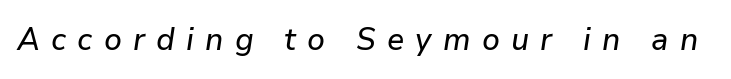
{"italic": "yes", "lean": "right", "slant_degrees": 9, "width": "normal", "stroke_contrast": "low", "x_height": "medium", "monospaced": "no", "underline": "no", "letter_spacing": "wide", "letter_spacing_em": 0.35, "glyph_px": 32}
